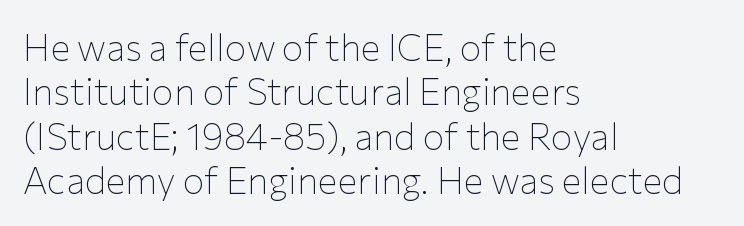
Q: Is the text bold? A: No.
Q: Is the text italic (slanted)? A: No, it is upright.
Q: Is the typeface a serif or a sans-serif typeface? A: Sans-serif.
Q: Is the text underlined? A: No.
Q: How is the paragraph aligned? A: Left-aligned.
Q: Is the spacing between letters normal or unusually wide? A: Normal.
Q: Width (condensed, normal, or wide)? A: Normal.
Q: Stroke contrast? A: Low.
Q: x-height? A: Medium.
Q: Monospaced? A: No.
